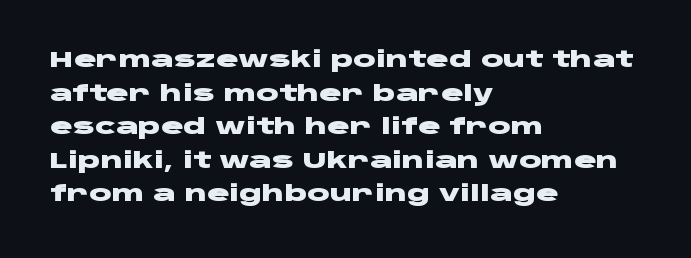
Q: Is the text bold? A: Yes.
Q: Is the text italic (slanted)? A: No, it is upright.
Q: Is the text underlined? A: No.
Q: How is the paragraph aligned? A: Left-aligned.
Q: Is the spacing between letters normal or unusually wide? A: Normal.
Q: Is the spacing between lines tight, normal or loose? A: Normal.
